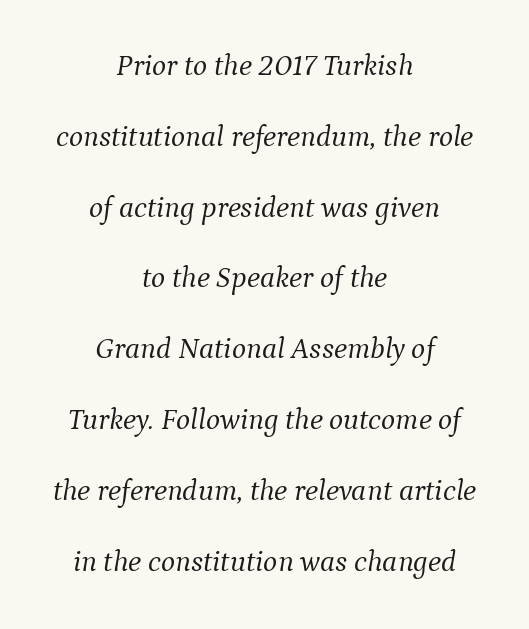
The image shows 30 px light serif type, italic (leaning right); set centered, loose line spacing (2.36x), normal letter spacing, not underlined; medium stroke contrast and a medium x-height.
